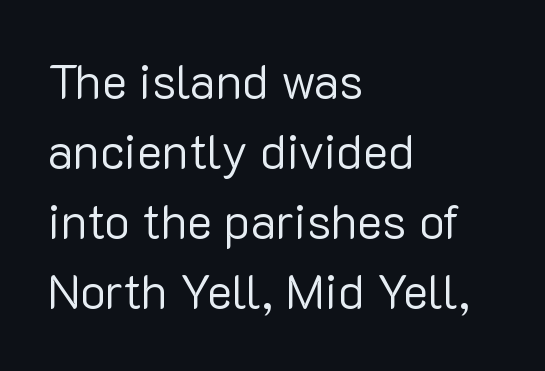
The image shows 48 px regular-weight sans-serif type, upright; set left-aligned, normal line spacing (1.46x), normal letter spacing, not underlined; low stroke contrast and a medium x-height.
